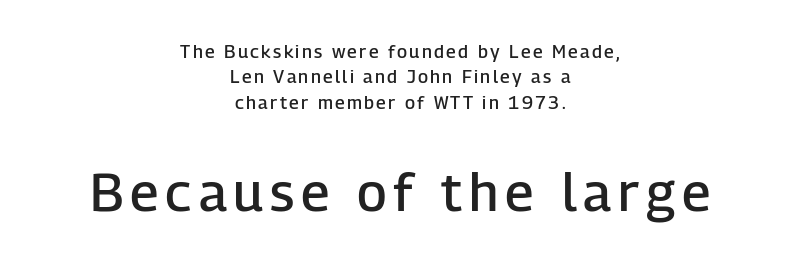
The passage shown is typeset with a sans-serif family. The type sits square on the baseline with zero lean. Just letters on the line, the space beneath them empty. Its strokes are somewhat broadened, the hallmark of semibold type. Small over large — that's the arrangement of the two blocks here. Caption: multi-line text, centered on the measure.
